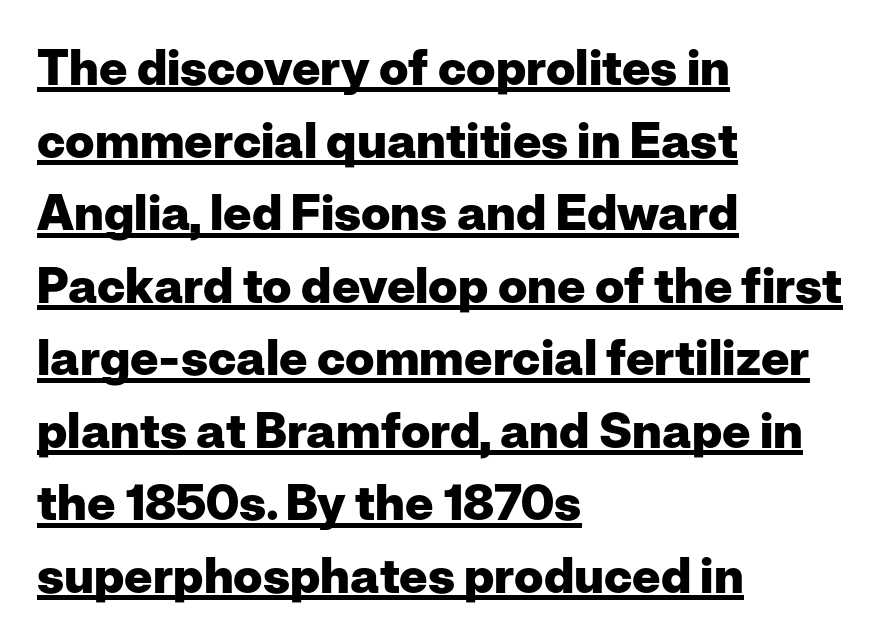
The image shows 49 px heavy sans-serif type, upright; set left-aligned, normal line spacing (1.48x), normal letter spacing, underlined; low stroke contrast and a medium x-height.
